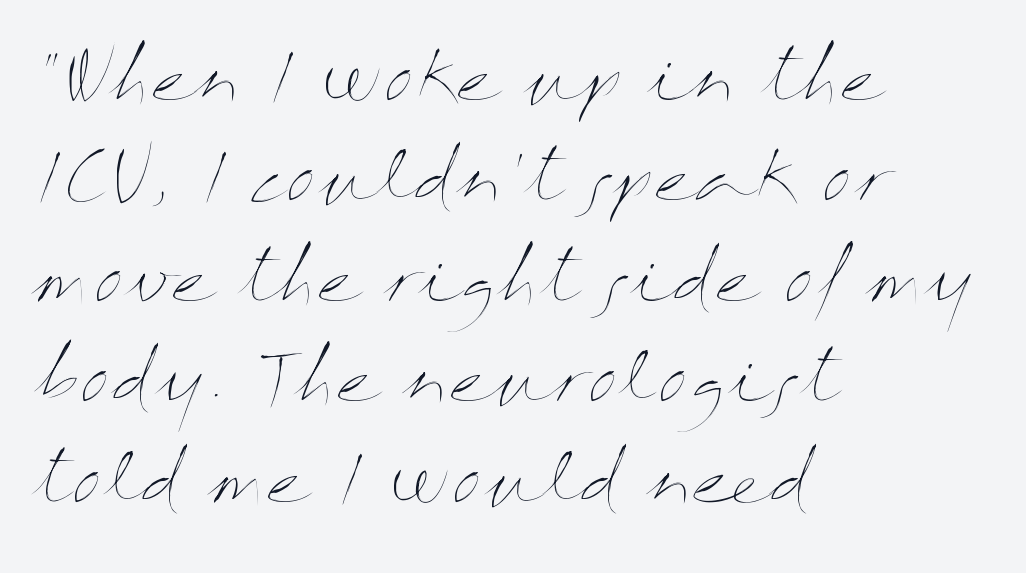
Q: Is the text bold? A: No.
Q: Is the text italic (slanted)? A: Yes.
Q: Is the text underlined? A: No.
Q: How is the paragraph aligned? A: Left-aligned.
Q: Is the spacing between letters normal or unusually wide? A: Normal.
Q: Is the spacing between lines tight, normal or loose? A: Normal.
Q: Width (condensed, normal, or wide)? A: Wide.
Q: Stroke contrast? A: Medium.
Q: x-height? A: Medium.
Q: Monospaced? A: No.
